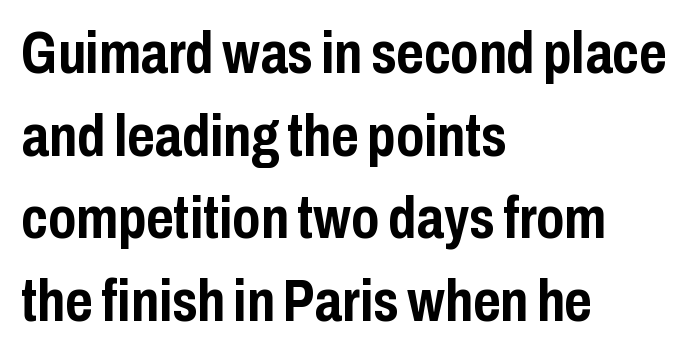
The image shows 59 px semibold, condensed sans-serif type, upright; set left-aligned, normal line spacing (1.4x), normal letter spacing, not underlined; low stroke contrast and a medium x-height.
